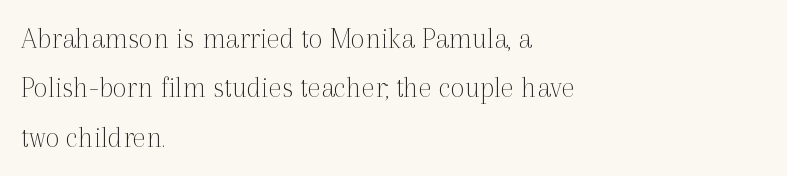
The image shows 31 px thin serif type, upright; set left-aligned, normal line spacing (1.59x), normal letter spacing, not underlined; a medium x-height.
